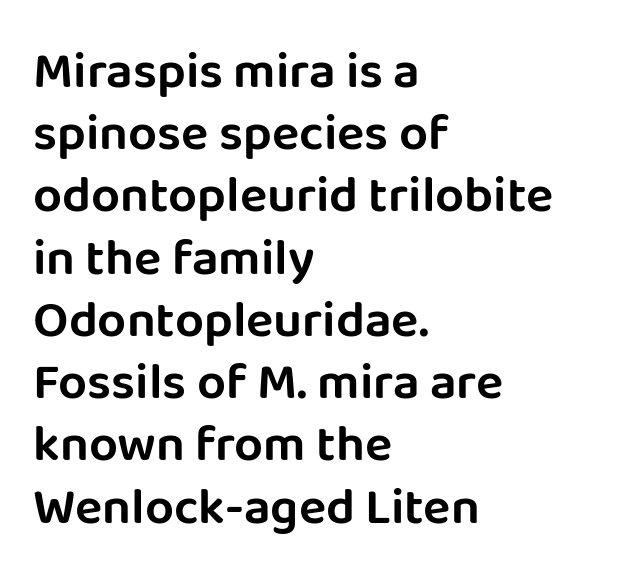
These lines are rendered in a variable-pitch font. It's the straight-up-and-down kind of type. Are there feet on the stems? There aren't — it's a sans. Bare-footed words on every line. Visually the block forms a straight wall on the left and a jagged coastline on the right. Default kerning and tracking; the words read as compact shapes.
